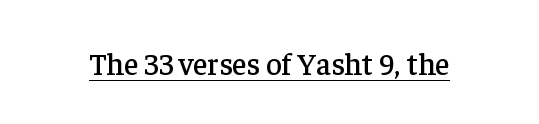
Q: Is the text italic (slanted)? A: No, it is upright.
Q: Is the typeface a serif or a sans-serif typeface? A: Serif.
Q: Is the text underlined? A: Yes.
Q: Is the spacing between letters normal or unusually wide? A: Normal.
Q: Width (condensed, normal, or wide)? A: Normal.
Q: Stroke contrast? A: Low.
Q: x-height? A: Medium.
Q: Monospaced? A: No.
